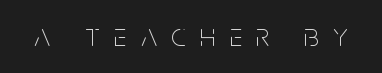
{"serif": "no", "italic": "no", "bold": "no", "weight": "thin", "width": "condensed", "stroke_contrast": "low", "x_height": "large", "monospaced": "no", "underline": "no", "letter_spacing": "wide", "letter_spacing_em": 0.45, "glyph_px": 32}
